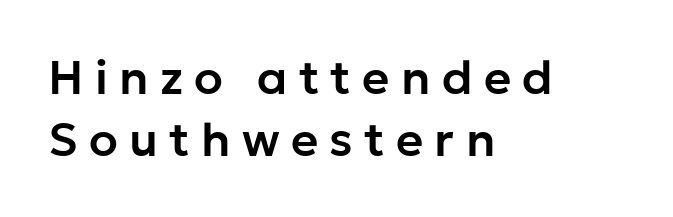
The image shows 47 px sans-serif type, upright; set left-aligned, normal line spacing (1.31x), unusually wide letter spacing (+0.24 em), not underlined; low stroke contrast and a medium x-height.
